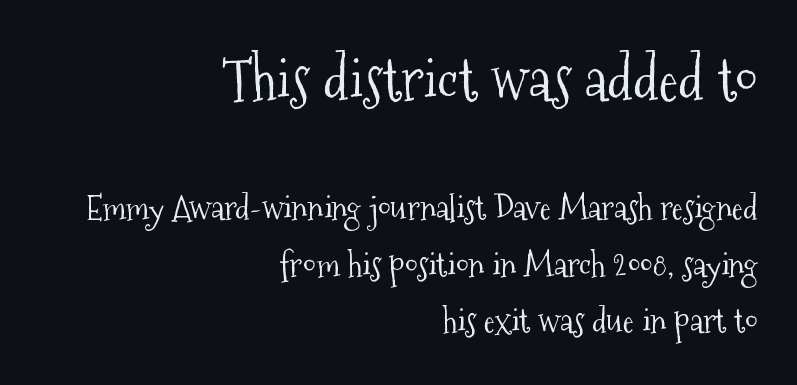
Words appear dense and cohesive because spacing is normal. Regarding leading, the lines here are spaced in the standard way. Short and long lines alike share a common ending point at right. Check where the strokes stop: tiny serifs finish them off. Think of a printed novel: that variable character pitch is what you see here. In this sample the first text group is rendered at the bigger scale.
